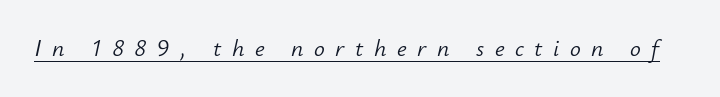
The strokes carry an ordinary text weight at most. There is plenty of visible air inserted between adjacent glyphs. If you drew a line through each stem, it would be angled. The glyphs are accompanied by a horizontal stroke just below them.
